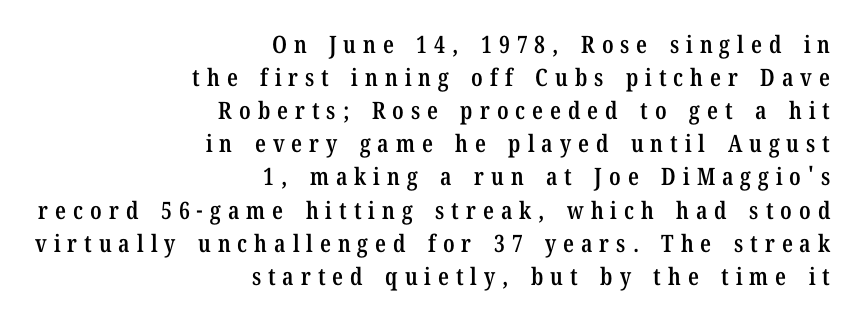
A typesetter would call this leading conventional body-copy spacing. The font's upright variant was chosen for this text. Glyph-to-glyph distance is far greater than everyday printed text. Nobody drew a line under any word here. The strokes are fattened partway — semibold, not bold.
